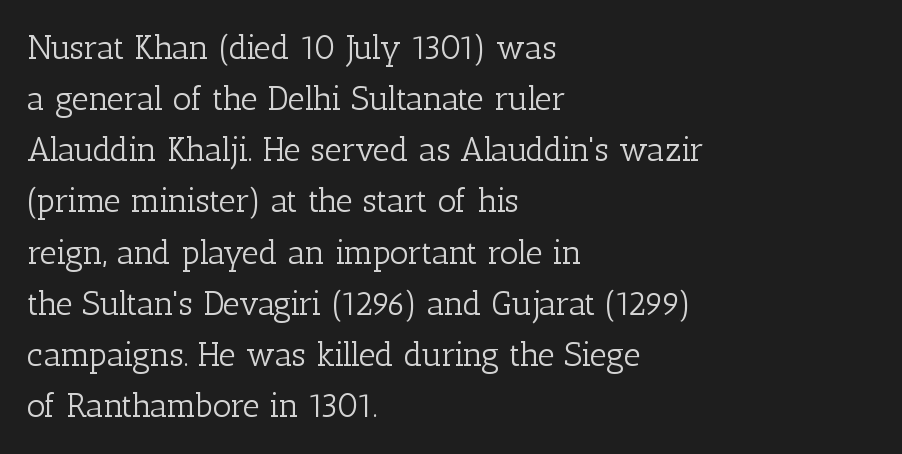
{"serif": "yes", "italic": "no", "bold": "no", "weight": "light", "width": "normal", "stroke_contrast": "low", "x_height": "medium", "monospaced": "no", "underline": "no", "align": "left", "line_spacing": "normal", "line_spacing_ratio": 1.55, "letter_spacing": "normal", "letter_spacing_em": 0.0, "glyph_px": 33}
